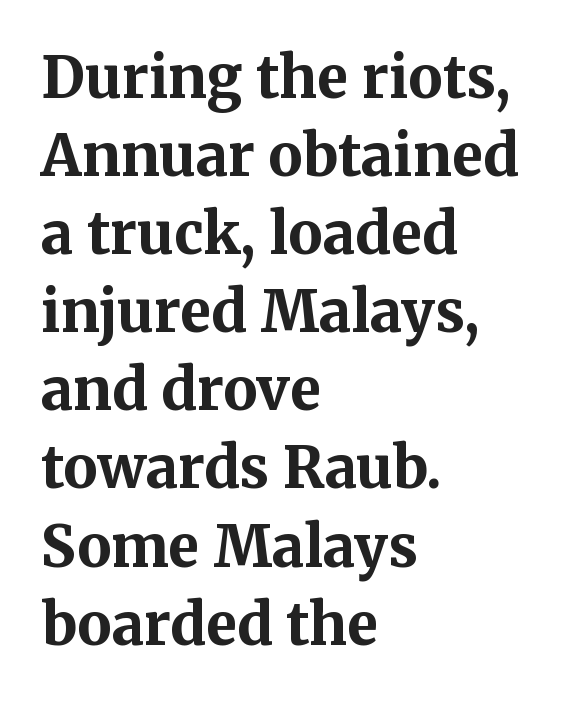
One glance says typical: line gaps are just what's usual. The rag falls on the right side of this text block. The rendering shows small feet on the letterforms — a serif design. The face used here is proportionally spaced, like ordinary book or web type.
